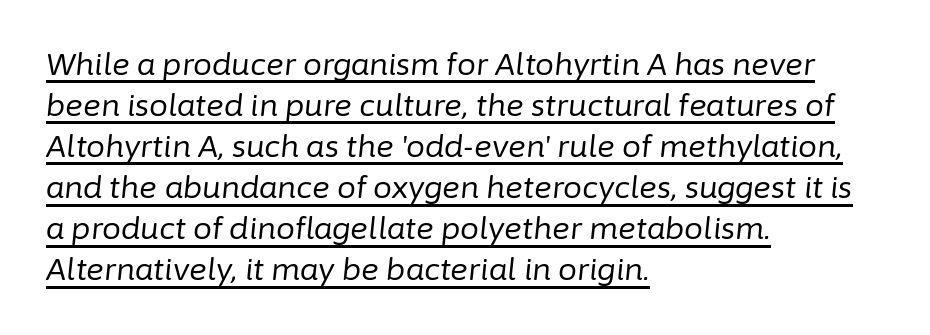
All the whitespace from short lines collects on the right. The face used here is proportionally spaced, like ordinary book or web type. The passage shown leans; its letterforms are oblique. The font sits on the lighter half of the weight spectrum, regular included.
